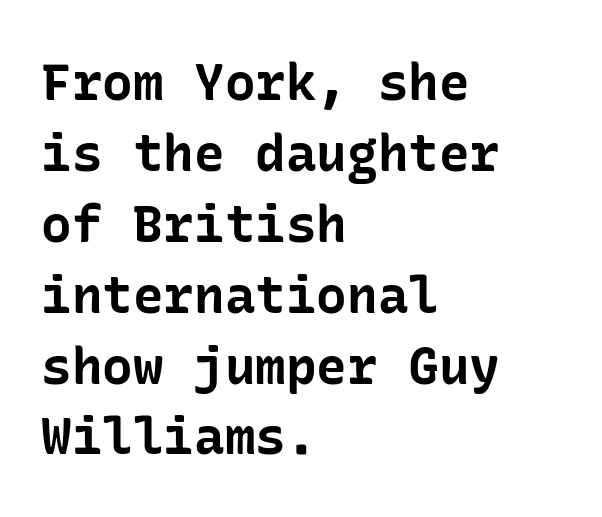
{"serif": "no", "italic": "no", "bold": "yes", "weight": "bold", "width": "normal", "stroke_contrast": "low", "x_height": "medium", "underline": "no", "align": "left", "line_spacing": "normal", "line_spacing_ratio": 1.39, "letter_spacing": "normal", "letter_spacing_em": 0.0, "glyph_px": 51}
